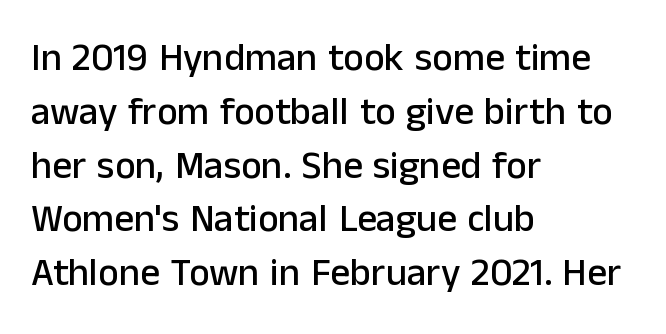
This sample uses a sans-serif face. Short note: letters normally spaced. The letters stand straight up with perfectly vertical stems. Honestly, the row spacing looks completely unremarkable.
